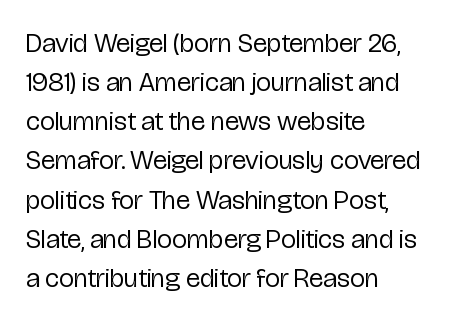
{"italic": "no", "bold": "no", "underline": "no", "align": "left", "line_spacing": "normal", "line_spacing_ratio": 1.45, "letter_spacing": "normal", "letter_spacing_em": 0.0, "glyph_px": 27}
